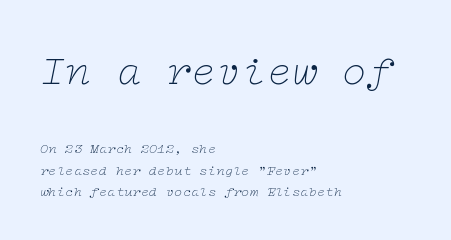
Q: Is the text bold? A: No.
Q: Is the text italic (slanted)? A: Yes, it leans right by about 12 degrees.
Q: Is the typeface a serif or a sans-serif typeface? A: Serif.
Q: Is the text underlined? A: No.
Q: How is the paragraph aligned? A: Left-aligned.
Q: Is the spacing between letters normal or unusually wide? A: Normal.
Q: Is the spacing between lines tight, normal or loose? A: Normal.
Q: Which block of text is set in a larger size, the first (top) or the second (bottom)? A: The first (top) one.
Q: Width (condensed, normal, or wide)? A: Wide.
Q: Stroke contrast? A: Low.
Q: x-height? A: Medium.
